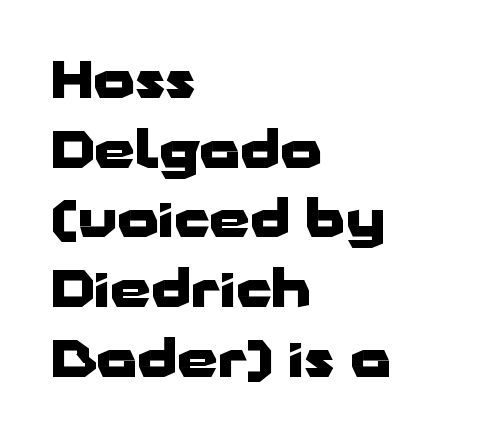
Q: Is the text bold? A: Yes.
Q: Is the text italic (slanted)? A: No, it is upright.
Q: Is the typeface a serif or a sans-serif typeface? A: Sans-serif.
Q: Is the text underlined? A: No.
Q: How is the paragraph aligned? A: Left-aligned.
Q: Is the spacing between letters normal or unusually wide? A: Normal.
Q: Is the spacing between lines tight, normal or loose? A: Normal.
Q: Width (condensed, normal, or wide)? A: Wide.
Q: Stroke contrast? A: Low.
Q: x-height? A: Medium.
Q: Monospaced? A: No.
